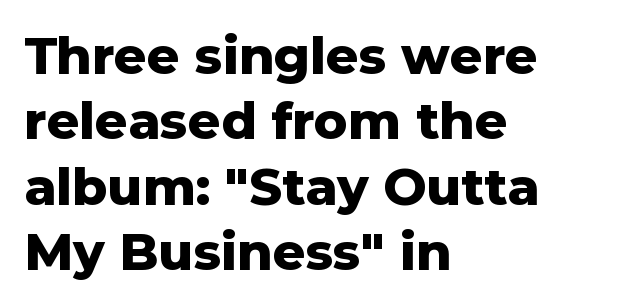
The strip under each line holds only bare page. The setting favours the left margin, as ordinary paragraphs usually do. Is there much room between lines? A standard amount, neither cramped nor airy. Nothing sits at the stroke ends, so this counts as sans-serif.
